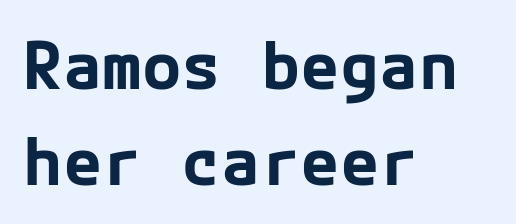
Q: Is the text bold? A: Yes.
Q: Is the text italic (slanted)? A: No, it is upright.
Q: Is the typeface a serif or a sans-serif typeface? A: Sans-serif.
Q: Is the text underlined? A: No.
Q: How is the paragraph aligned? A: Left-aligned.
Q: Is the spacing between letters normal or unusually wide? A: Normal.
Q: Is the spacing between lines tight, normal or loose? A: Normal.
Q: Width (condensed, normal, or wide)? A: Normal.
Q: Stroke contrast? A: Low.
Q: x-height? A: Medium.
